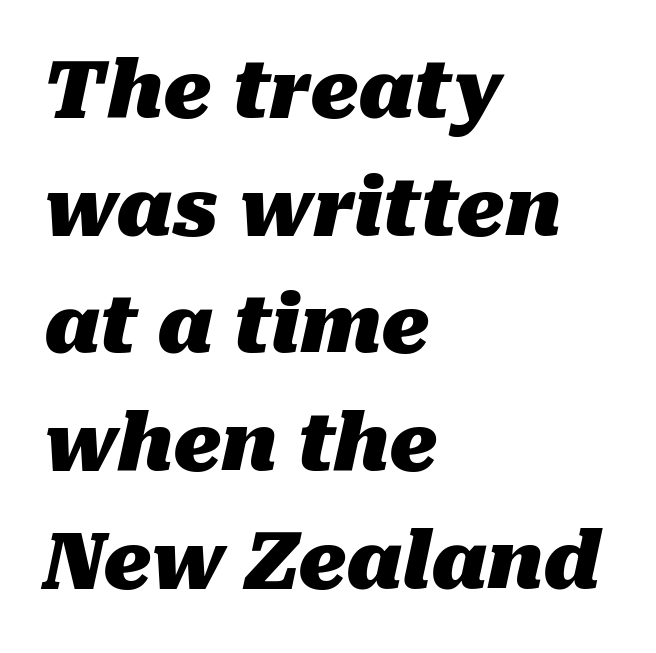
{"italic": "yes", "lean": "right", "slant_degrees": 10, "bold": "yes", "weight": "heavy", "width": "normal", "stroke_contrast": "medium", "x_height": "medium", "monospaced": "no", "underline": "no", "align": "left", "line_spacing": "normal", "line_spacing_ratio": 1.49, "letter_spacing": "normal", "letter_spacing_em": 0.0, "glyph_px": 79}
